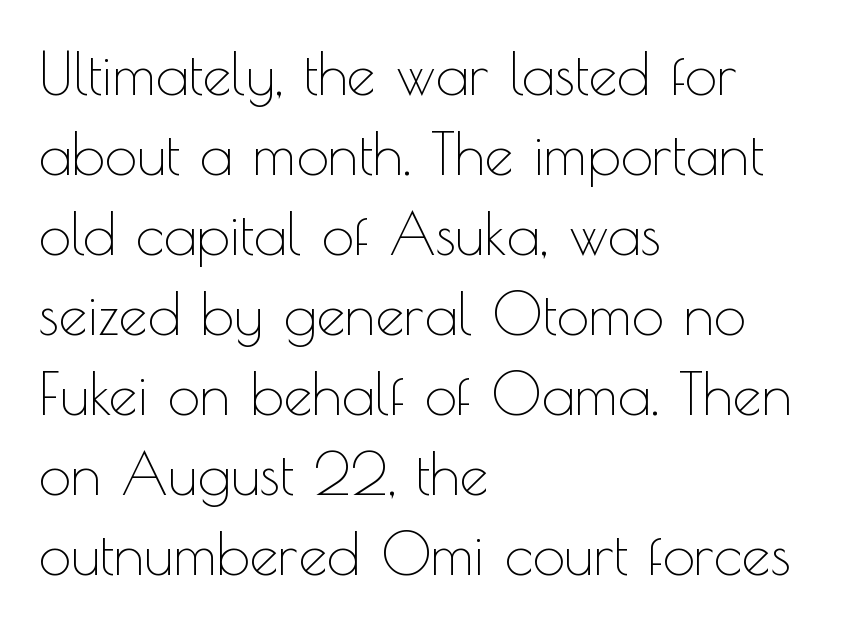
Are there feet on the stems? There aren't — it's a sans. Is this a fixed-width face? No — the glyphs have proportional, varying widths. Regarding leading, the lines here are spaced in the standard way. Is this a heavy cut? Hardly; it is regular or lighter.
